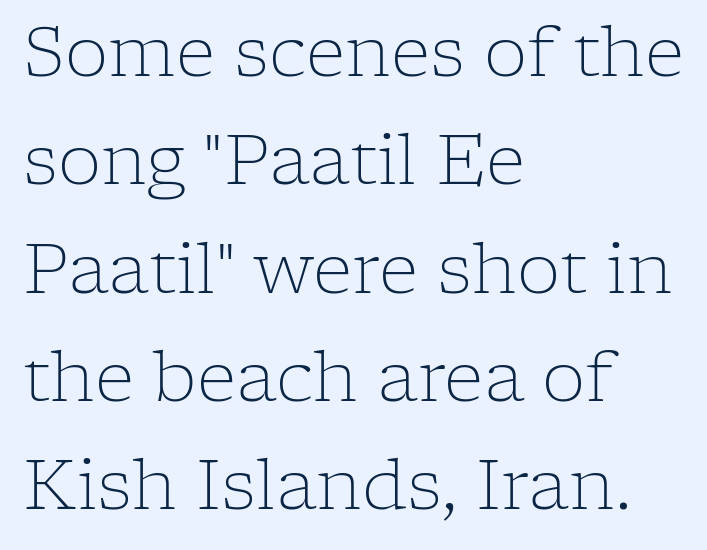
Proportional: the letters do not fall into vertical columns. Whoever set this chose a conventional vertical rhythm. Horizontal alignment here is leftward, the default for most running prose. The gaps between neighbouring characters are ordinary and unremarkable. Designer's note — italics off, roman on.
